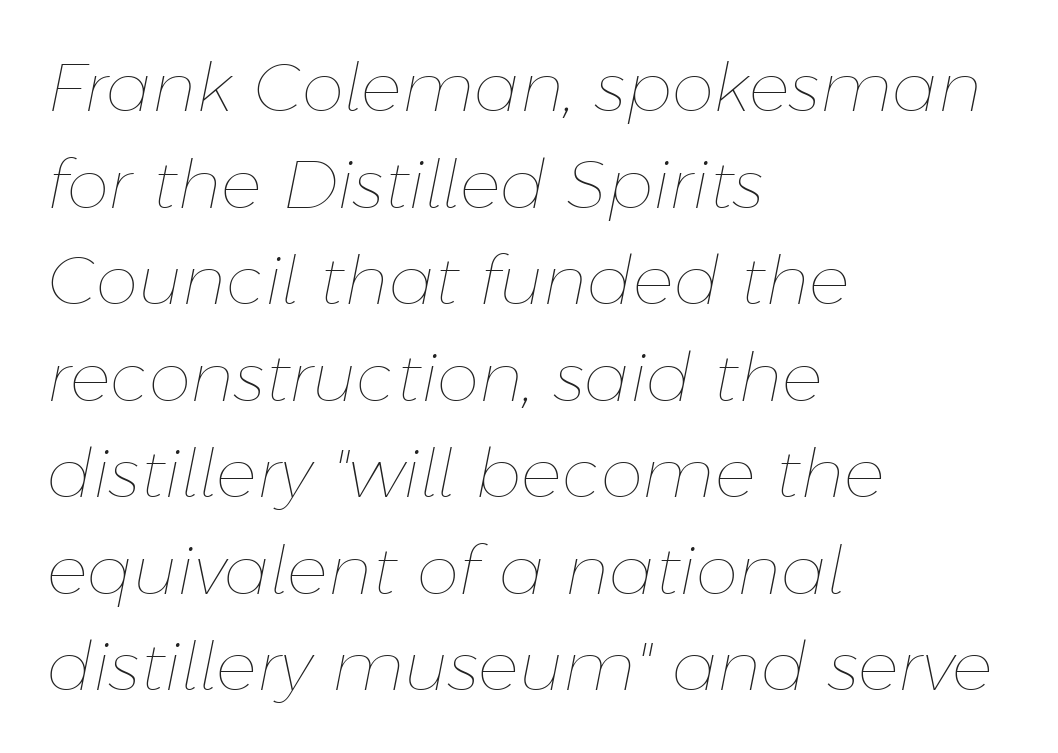
The image shows 68 px thin type, italic (leaning right); set left-aligned, normal line spacing (1.42x), normal letter spacing, not underlined; low stroke contrast and a medium x-height.
